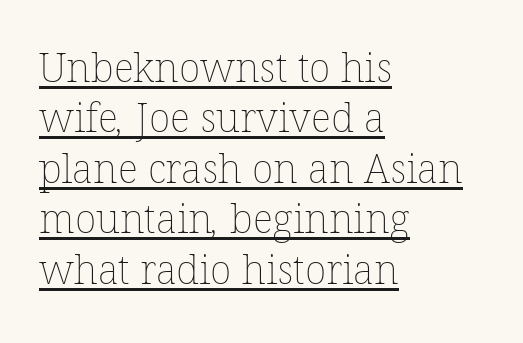
{"bold": "no", "weight": "thin", "width": "normal", "stroke_contrast": "low", "x_height": "medium", "monospaced": "no", "underline": "yes", "align": "left", "line_spacing": "normal", "line_spacing_ratio": 1.26, "letter_spacing": "normal", "letter_spacing_em": 0.0, "glyph_px": 40}
